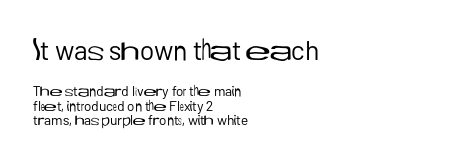
The image shows 27 px text type, upright; set left-aligned, tight line spacing (1.03x), normal letter spacing, not underlined; the first (top) block is 1.93x larger.
